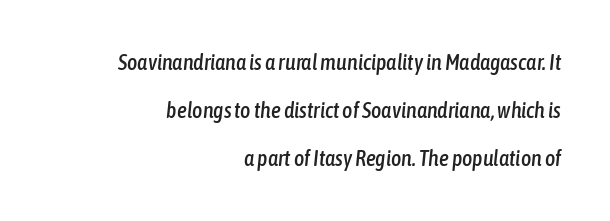
The image shows 22 px text type, italic (leaning right); set right-aligned, loose line spacing (2.19x), normal letter spacing, not underlined.
